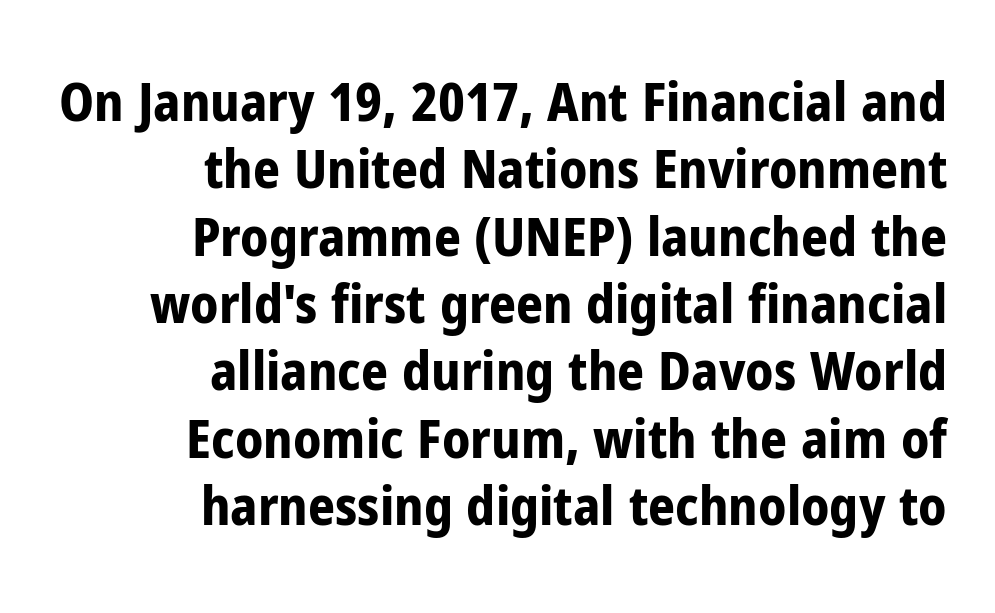
The image shows 53 px bold, condensed sans-serif type, upright; set right-aligned, normal line spacing (1.27x), normal letter spacing, not underlined; low stroke contrast and a medium x-height.
